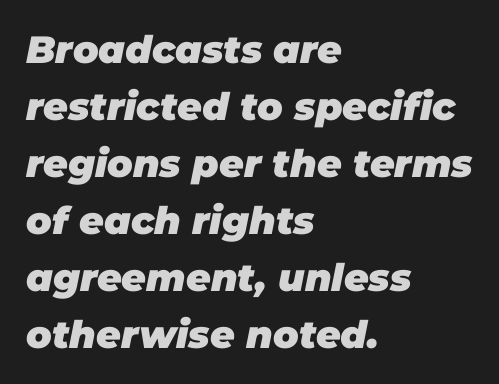
Q: Is the text bold? A: Yes.
Q: Is the text italic (slanted)? A: Yes, it leans right by about 11 degrees.
Q: Is the text underlined? A: No.
Q: How is the paragraph aligned? A: Left-aligned.
Q: Is the spacing between letters normal or unusually wide? A: Normal.
Q: Is the spacing between lines tight, normal or loose? A: Normal.
Q: Width (condensed, normal, or wide)? A: Normal.
Q: Stroke contrast? A: Low.
Q: x-height? A: Large.
Q: Monospaced? A: No.
